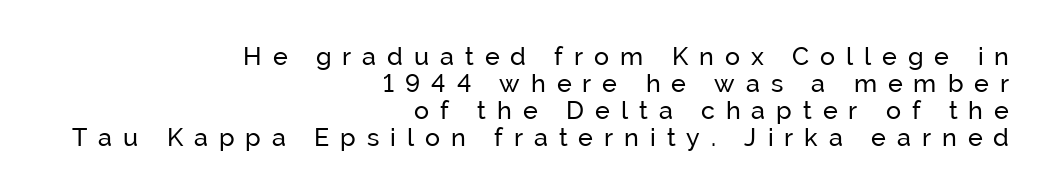
No extra ink here — the face is not bold. Characters remain perfectly vertical along every line. Summary of vertical rhythm: compact, with narrow interline spacing. Short and long lines alike share a common ending point at right. The face used here is rendered with a markedly widened letterfit. The string is rendered with underlining switched off.
